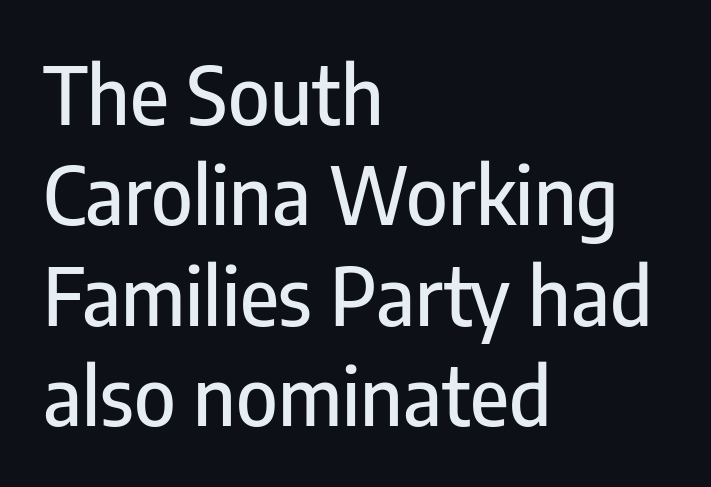
The image shows 79 px condensed sans-serif type, upright; set left-aligned, normal line spacing (1.27x), normal letter spacing, not underlined; low stroke contrast and a medium x-height.
